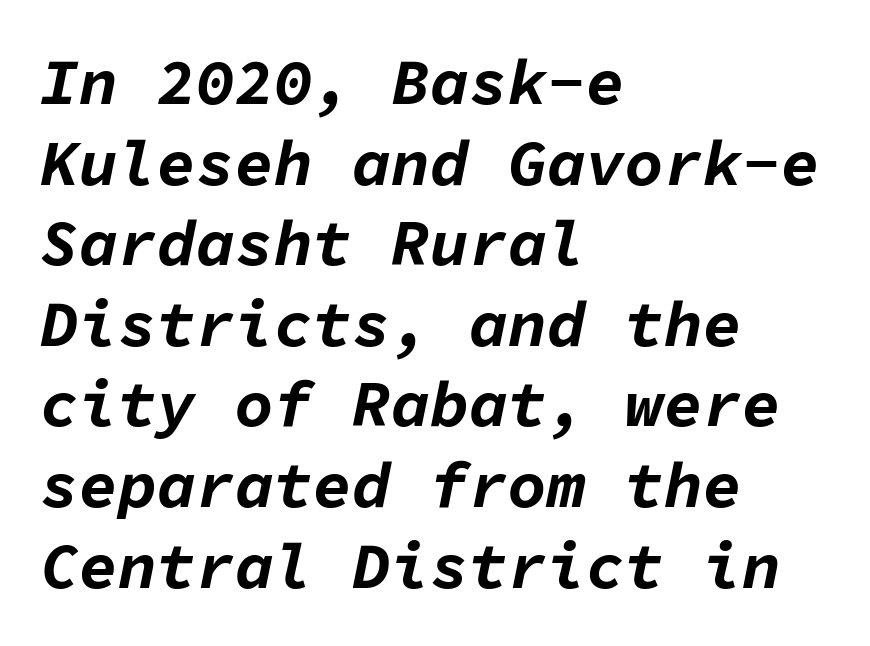
Left-aligned paragraph, ragged on the right. Strokes here are thick enough to call this a true bold. A typesetter would call this monospace, since all characters share one set width. Has an underline been added? It has not. The face used here has a pronounced slope to its letters. Letter spacing: default.
